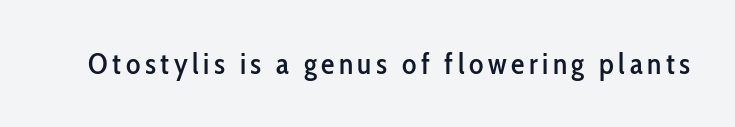
{"serif": "no", "italic": "no", "width": "condensed", "stroke_contrast": "low", "x_height": "medium", "monospaced": "no", "underline": "no", "glyph_px": 30}
